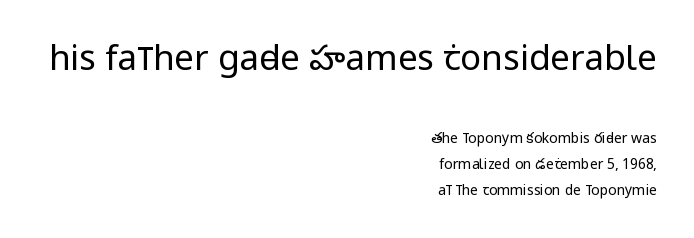
{"serif": "no", "italic": "no", "bold": "no", "weight": "regular", "width": "condensed", "stroke_contrast": "low", "x_height": "large", "monospaced": "no", "underline": "no", "align": "right", "line_spacing_ratio": 1.85, "letter_spacing": "normal", "letter_spacing_em": 0.0, "larger_block": "first", "size_ratio": 2.5, "glyph_px": 35}
